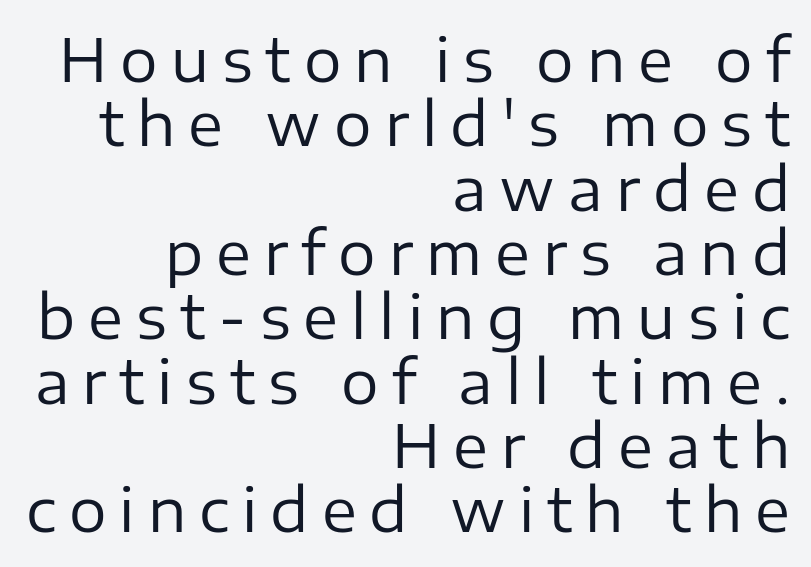
The image shows 59 px regular-weight sans-serif type, upright; set right-aligned, tight line spacing (1.09x), unusually wide letter spacing (+0.22 em), not underlined; low stroke contrast and a medium x-height.
